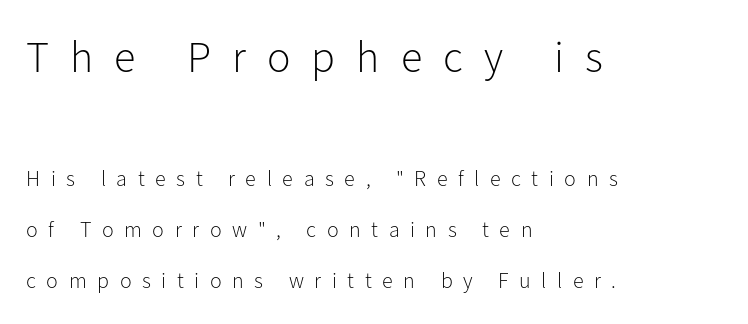
{"serif": "no", "italic": "no", "bold": "no", "weight": "light", "width": "normal", "stroke_contrast": "low", "x_height": "medium", "monospaced": "no", "underline": "no", "align": "left", "line_spacing": "loose", "line_spacing_ratio": 2.32, "letter_spacing": "wide", "letter_spacing_em": 0.48, "larger_block": "first", "size_ratio": 2.0, "glyph_px": 44}
